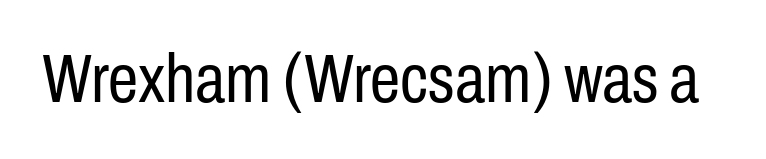
The image shows 68 px regular-weight, condensed sans-serif type, upright; set normal letter spacing, not underlined; low stroke contrast and a medium x-height.
